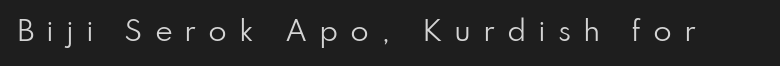
{"italic": "no", "bold": "no", "underline": "no", "letter_spacing": "wide", "letter_spacing_em": 0.44, "glyph_px": 27}
